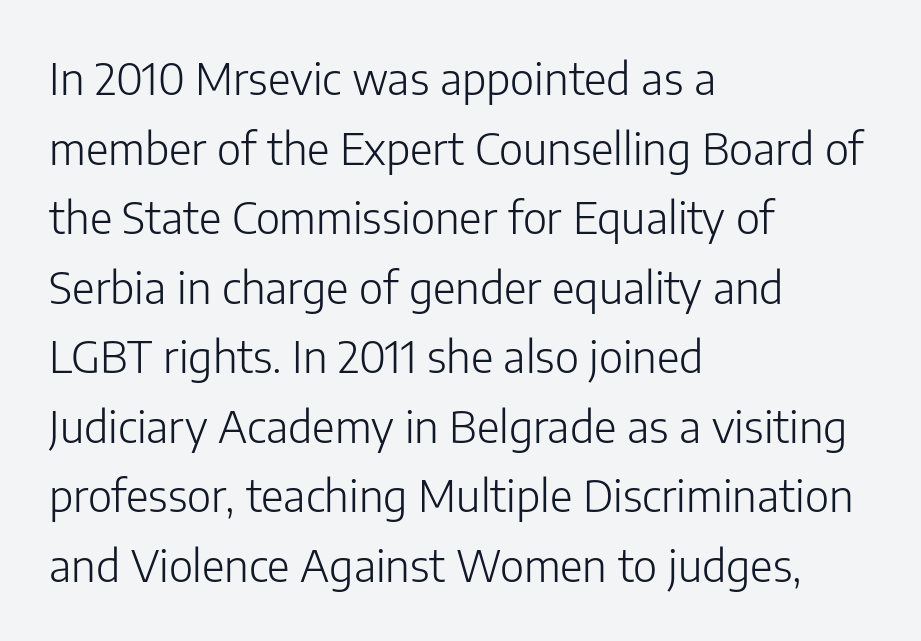
The image shows 44 px light sans-serif type, upright; set left-aligned, normal line spacing (1.58x), normal letter spacing, not underlined; low stroke contrast and a medium x-height.
